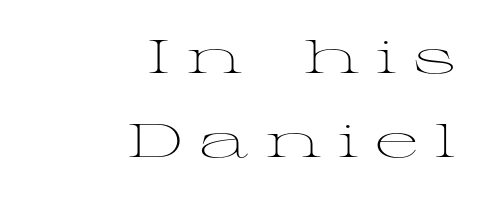
Look at the bottom of the vertical strokes: they flare into serifs here. Type without underlining. The rag falls on the left side of this text block. The typography opts for an upright posture over an oblique one. The passage shown is typed in a proportional face where columns would drift.
